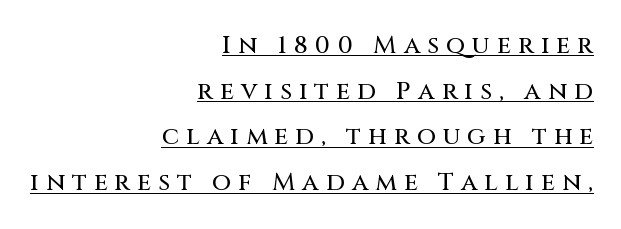
Q: Is the text italic (slanted)? A: No, it is upright.
Q: Is the text underlined? A: Yes.
Q: How is the paragraph aligned? A: Right-aligned.
Q: Is the spacing between letters normal or unusually wide? A: Unusually wide.
